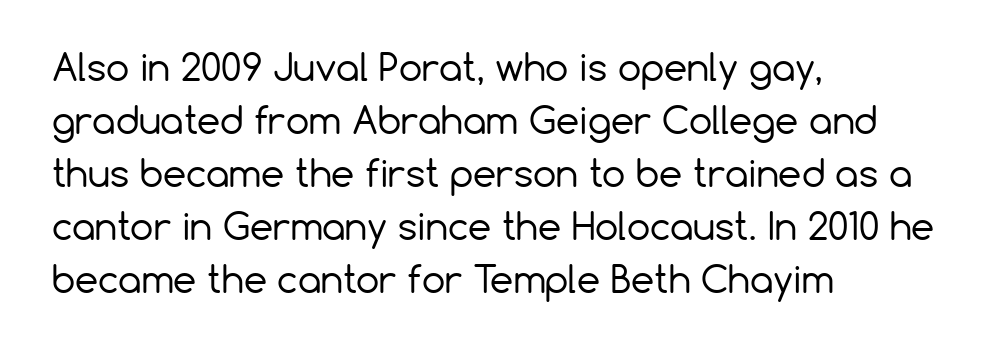
Q: Is the text bold? A: No.
Q: Is the text italic (slanted)? A: No, it is upright.
Q: Is the typeface a serif or a sans-serif typeface? A: Sans-serif.
Q: Is the text underlined? A: No.
Q: How is the paragraph aligned? A: Left-aligned.
Q: Is the spacing between letters normal or unusually wide? A: Normal.
Q: Is the spacing between lines tight, normal or loose? A: Normal.
Q: Width (condensed, normal, or wide)? A: Normal.
Q: Stroke contrast? A: Low.
Q: x-height? A: Medium.
Q: Monospaced? A: No.
